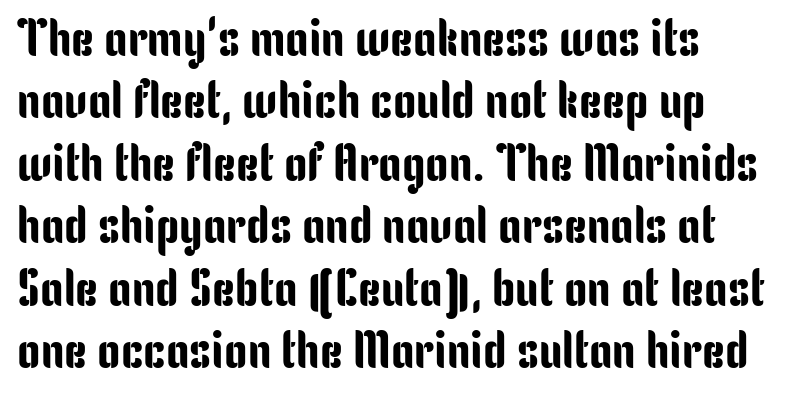
The image shows 52 px condensed sans-serif type, upright; set left-aligned, line spacing 1.2x, normal letter spacing, not underlined; low stroke contrast and a medium x-height.
